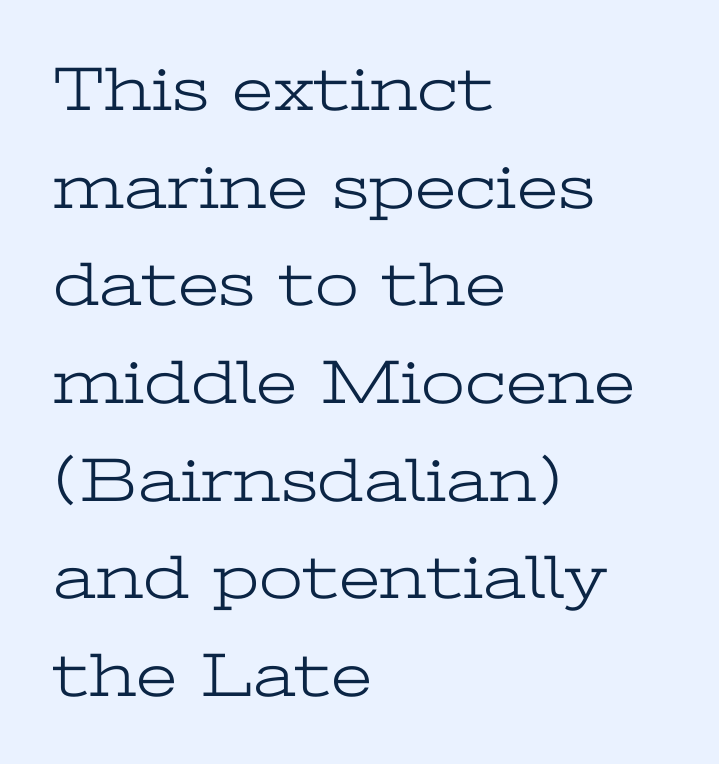
{"serif": "yes", "italic": "no", "bold": "no", "weight": "light", "width": "wide", "stroke_contrast": "low", "x_height": "medium", "monospaced": "no", "underline": "no", "align": "left", "line_spacing": "normal", "line_spacing_ratio": 1.55, "letter_spacing": "normal", "letter_spacing_em": 0.0, "glyph_px": 63}
